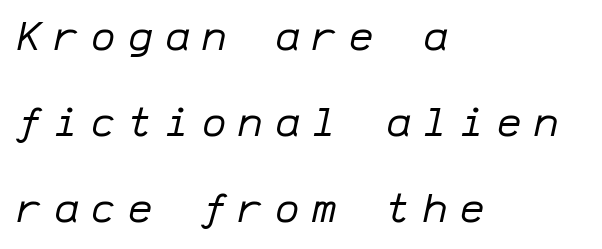
Posture: slanted. Leading is clearly above the norm, producing a sparse column. How are the letters spaced? Widely, with obvious added tracking. The zone under the glyphs is completely vacant. Horizontally, the lines are justified to the leading edge only. The passage shown is typed in a monospace face where columns stay perfectly aligned.
